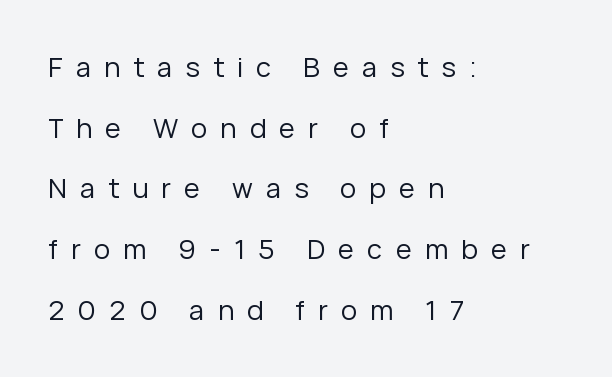
{"italic": "no", "bold": "no", "underline": "no", "align": "left", "line_spacing": "loose", "line_spacing_ratio": 2.25, "letter_spacing": "wide", "letter_spacing_em": 0.49, "glyph_px": 27}
